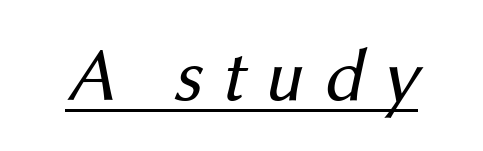
{"italic": "yes", "lean": "right", "slant_degrees": 12, "bold": "no", "weight": "regular", "width": "normal", "stroke_contrast": "medium", "x_height": "medium", "monospaced": "no", "underline": "yes", "letter_spacing": "wide", "letter_spacing_em": 0.26, "glyph_px": 76}
